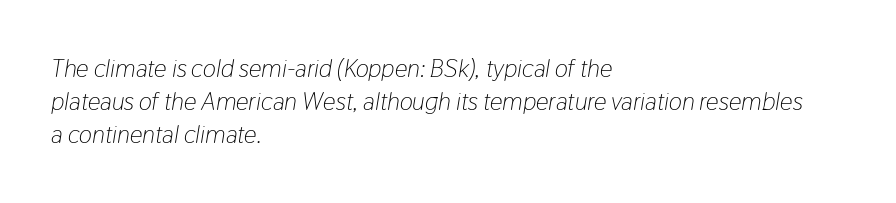
{"italic": "yes", "lean": "right", "slant_degrees": 9, "bold": "no", "underline": "no", "align": "left", "line_spacing": "normal", "line_spacing_ratio": 1.33, "letter_spacing": "normal", "letter_spacing_em": 0.0, "glyph_px": 25}
